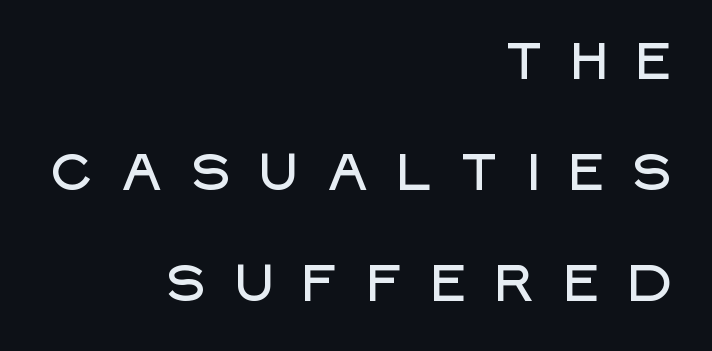
This sample trades compactness for vertical openness between lines. The letters advance in unequal steps, a hallmark of proportional type. Do the letters lean? They stand straight. The characters display no serif detailing; their extremities are plain.
